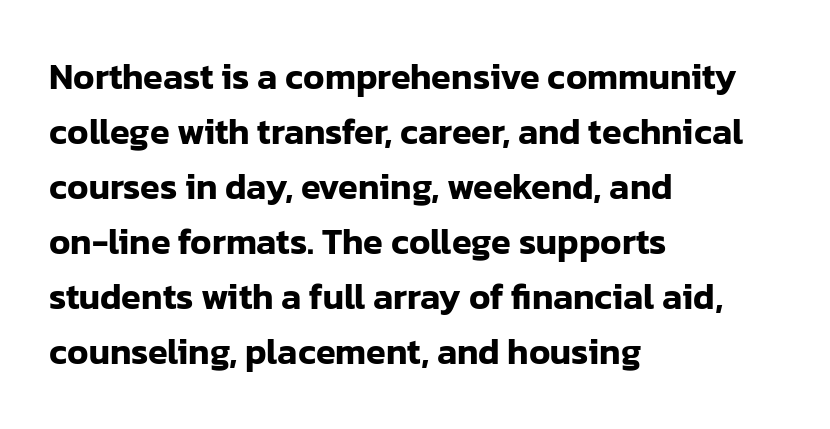
Q: Is the text italic (slanted)? A: No, it is upright.
Q: Is the typeface a serif or a sans-serif typeface? A: Sans-serif.
Q: Is the text underlined? A: No.
Q: How is the paragraph aligned? A: Left-aligned.
Q: Is the spacing between letters normal or unusually wide? A: Normal.
Q: Is the spacing between lines tight, normal or loose? A: Normal.
Q: Width (condensed, normal, or wide)? A: Normal.
Q: Stroke contrast? A: Low.
Q: x-height? A: Medium.
Q: Monospaced? A: No.
